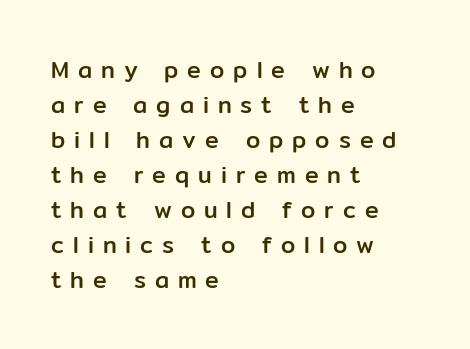
{"italic": "no", "underline": "no", "align": "left", "line_spacing": "normal", "line_spacing_ratio": 1.52, "letter_spacing": "wide", "letter_spacing_em": 0.39, "glyph_px": 23}
